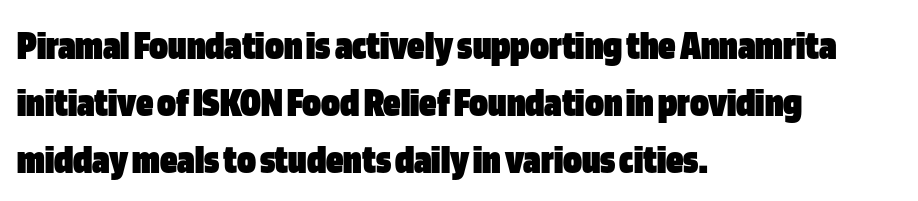
Decoration check: the copy has no underline. When letters stand straight like this, we call the style roman or upright. Bold? Absolutely — the strokes are thick and heavy. Does the type have serifs? No, each stem ends abruptly. No extra tracking has been applied to these lines. Each line starts at the same left margin while the right side varies.
